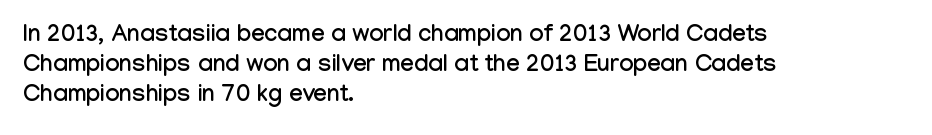
The image shows 24 px text type, upright; set left-aligned, normal line spacing (1.25x), normal letter spacing, not underlined.
